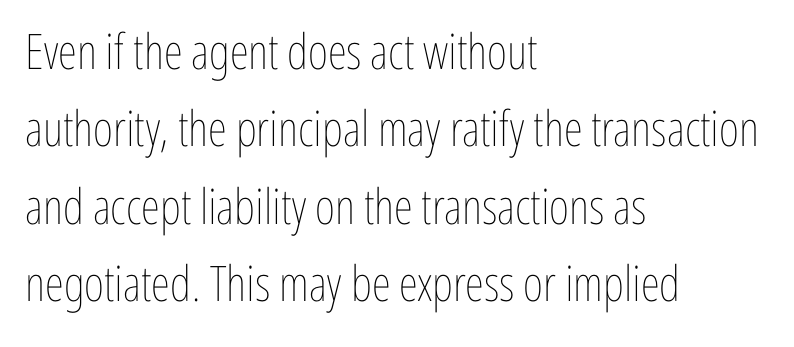
Q: Is the text bold? A: No.
Q: Is the text italic (slanted)? A: No, it is upright.
Q: Is the text underlined? A: No.
Q: How is the paragraph aligned? A: Left-aligned.
Q: Is the spacing between letters normal or unusually wide? A: Normal.
Q: Is the spacing between lines tight, normal or loose? A: Normal.
Q: Width (condensed, normal, or wide)? A: Condensed.
Q: Stroke contrast? A: Low.
Q: x-height? A: Medium.
Q: Monospaced? A: No.
